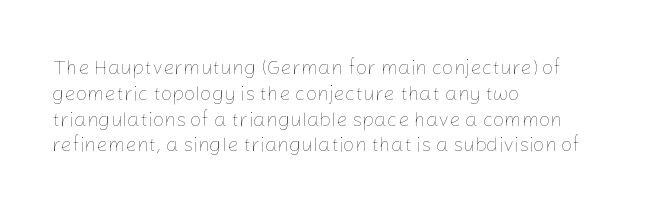
{"italic": "no", "bold": "no", "underline": "no", "align": "left", "line_spacing": "normal", "line_spacing_ratio": 1.29, "letter_spacing": "normal", "letter_spacing_em": 0.0, "glyph_px": 20}
